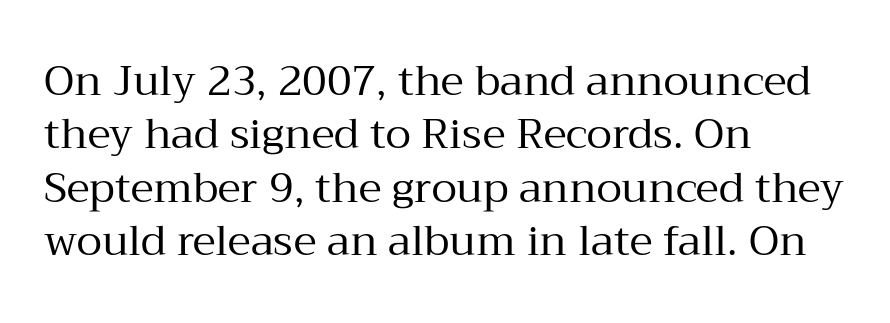
Q: Is the text bold? A: No.
Q: Is the text italic (slanted)? A: No, it is upright.
Q: Is the typeface a serif or a sans-serif typeface? A: Serif.
Q: Is the text underlined? A: No.
Q: How is the paragraph aligned? A: Left-aligned.
Q: Is the spacing between letters normal or unusually wide? A: Normal.
Q: Is the spacing between lines tight, normal or loose? A: Normal.
Q: Width (condensed, normal, or wide)? A: Normal.
Q: Stroke contrast? A: Medium.
Q: x-height? A: Medium.
Q: Monospaced? A: No.
